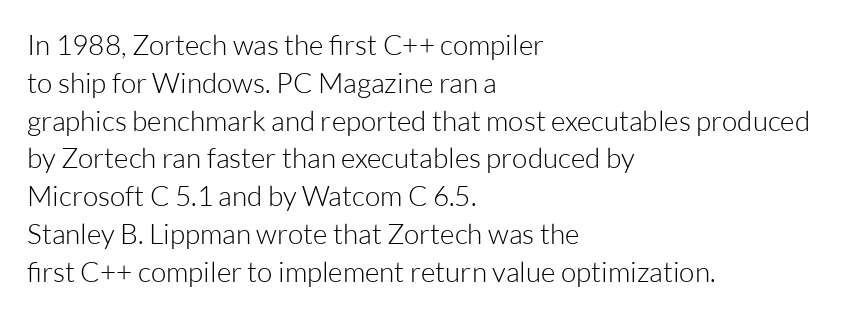
The image shows 28 px light sans-serif type, upright; set left-aligned, normal line spacing (1.35x), normal letter spacing, not underlined; low stroke contrast and a medium x-height.
